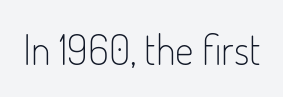
The letters advance in unequal steps, a hallmark of proportional type. Nobody touched the tracking dial on this one. This is roman type, the default non-slanted kind. Underline: absent. Regarding serifs, this sample does without them.
